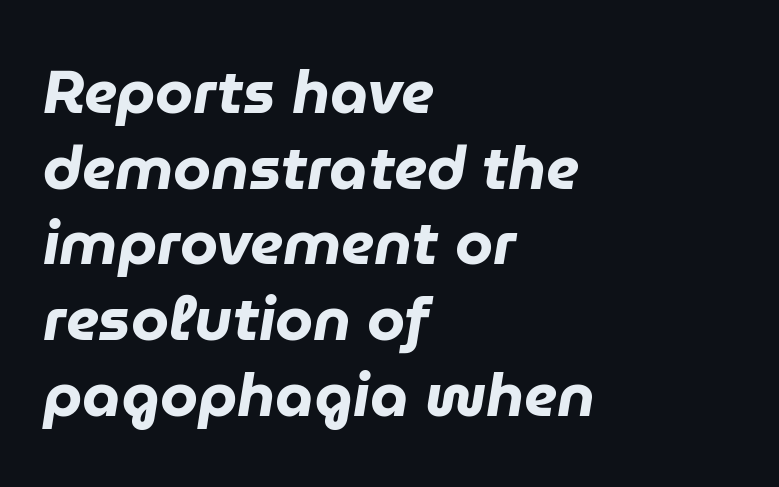
{"italic": "yes", "lean": "right", "slant_degrees": 9, "bold": "yes", "weight": "heavy", "width": "normal", "stroke_contrast": "low", "x_height": "medium", "monospaced": "no", "underline": "no", "align": "left", "line_spacing_ratio": 1.24, "letter_spacing": "normal", "letter_spacing_em": 0.0, "glyph_px": 61}
